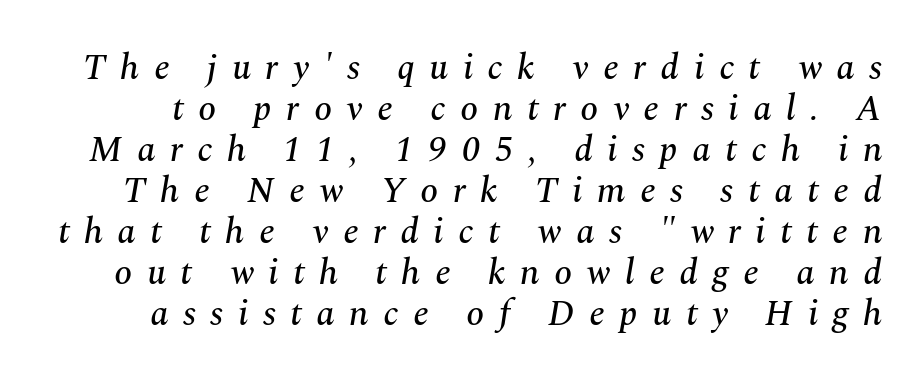
Words float on clear page, feet unadorned. Varying glyph widths throughout — classic text-font behaviour. Students, observe: this is what under-led, compact text looks like. This is oblique type, the kind used for emphasis or titles. Regarding serifs, this sample has them. What stands out about the letter spacing? Its width — letters are far apart.
